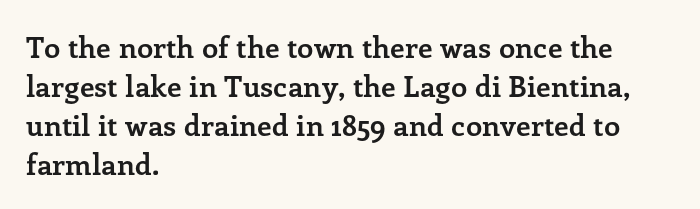
Has an underline been added? It has not. Is there much room between lines? A standard amount, neither cramped nor airy. The passage shown has conventional tracking throughout. Note: serifs present on the glyphs. When letters stand straight like this, we call the style roman or upright.
